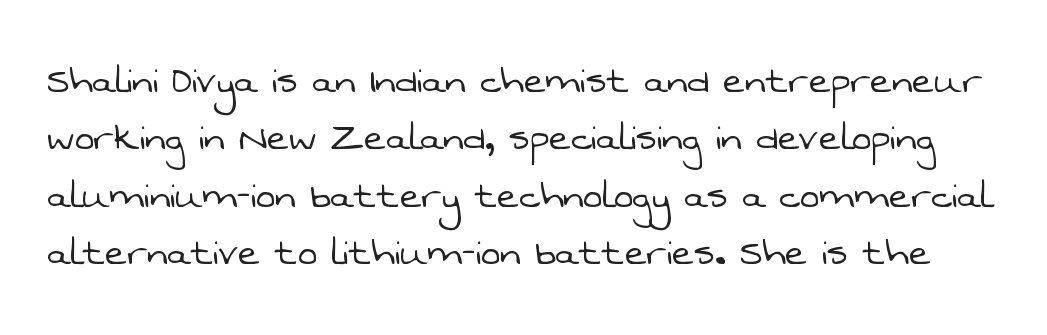
Note the varied advance widths — an 'i' is clearly narrower than an 'm'. What kind of face is this? One without serifs — a sans. Rule under the text: the space is simply empty. This rendering leaves character spacing at its baseline value. Counters stay open thanks to moderate or lighter strokes. What's the leading like? Ordinary, nothing unusual.
